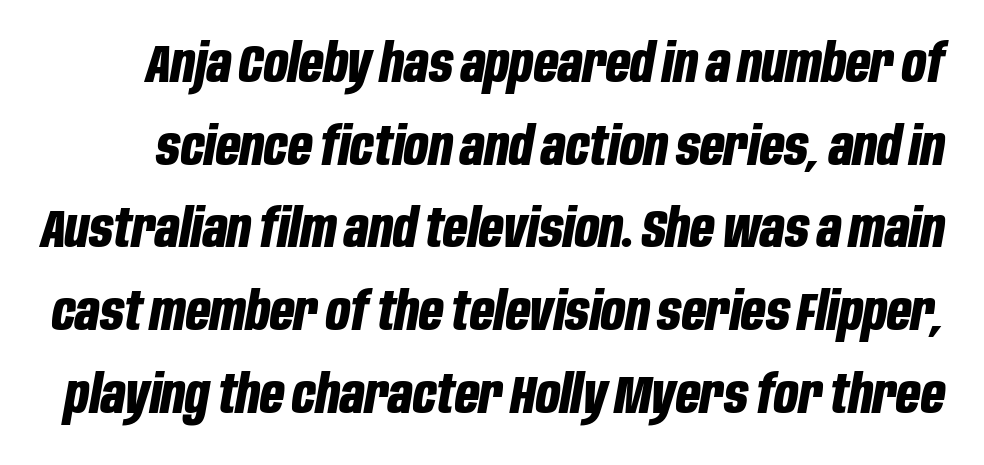
Glyph-to-glyph distance matches everyday printed text. How would I describe the line gaps? Plain and ordinary. Its strokes are broad and dark, the hallmark of bold type. The font's italic variant was chosen for this text.
